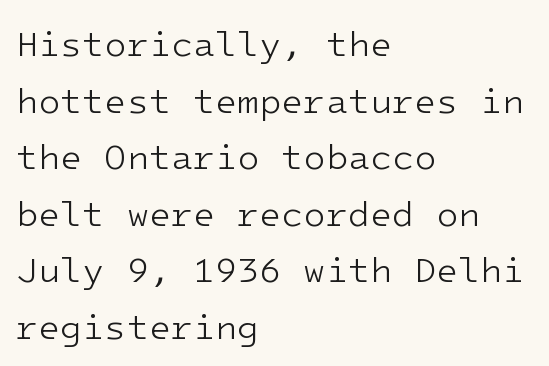
A clean baseline with only descenders dipping below it. Does the copy run flush right? No — it runs flush left. This is not heavy type; no bold has been used. A typesetter would call this monospace, since all characters share one set width. In terms of letterform style, serifs are entirely absent.
